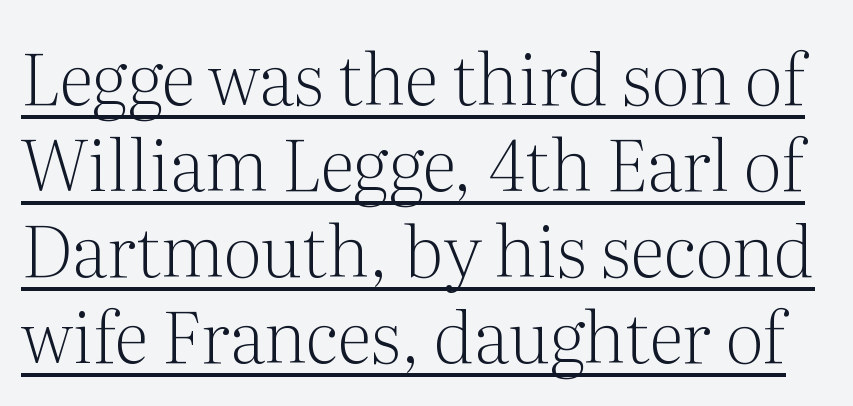
The image shows 71 px light serif type, upright; set line spacing 1.21x, normal letter spacing, underlined; medium stroke contrast and a medium x-height.
